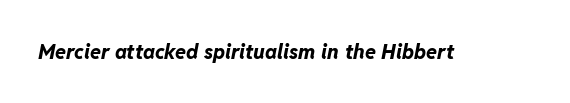
The image shows 20 px bold type, italic (leaning right); set normal letter spacing, not underlined.
